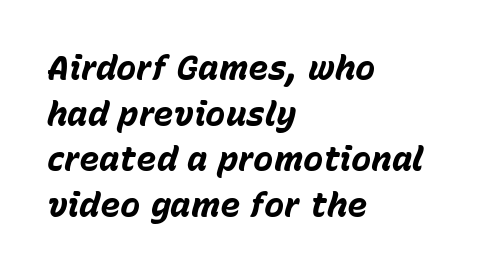
The image shows 34 px bold type, italic (leaning right); set left-aligned, normal line spacing (1.34x), normal letter spacing, not underlined; low stroke contrast and a medium x-height.
